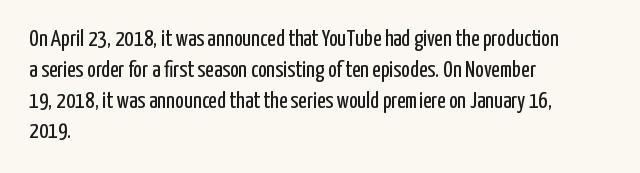
The image shows 23 px text type, upright; set left-aligned, normal line spacing (1.34x), normal letter spacing, not underlined.
